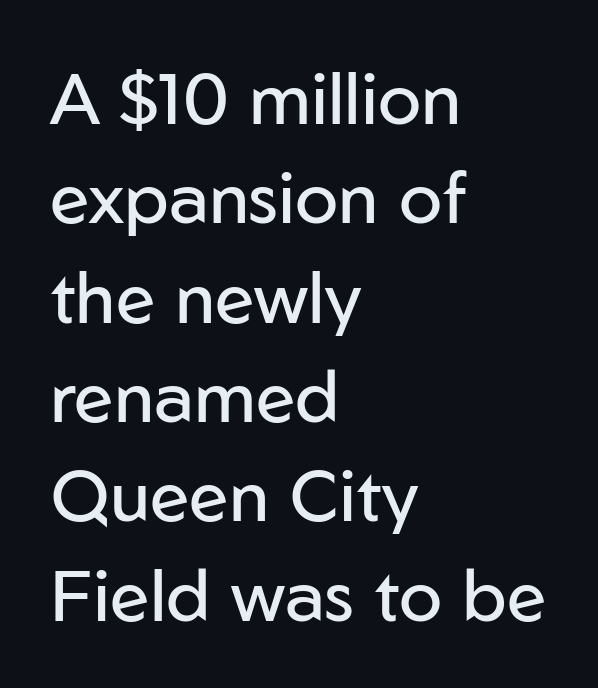
{"serif": "no", "italic": "no", "bold": "no", "weight": "regular", "width": "normal", "stroke_contrast": "low", "x_height": "medium", "monospaced": "no", "underline": "no", "align": "left", "line_spacing": "normal", "line_spacing_ratio": 1.38, "letter_spacing": "normal", "letter_spacing_em": 0.0, "glyph_px": 72}
